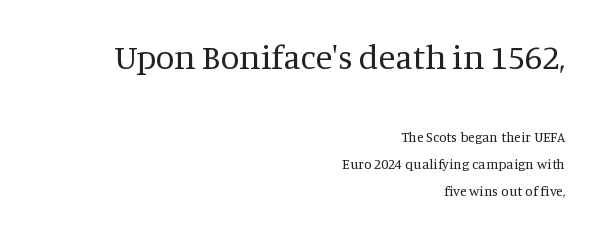
{"serif": "yes", "italic": "no", "bold": "no", "weight": "regular", "width": "normal", "stroke_contrast": "medium", "x_height": "large", "monospaced": "no", "underline": "no", "align": "right", "line_spacing": "loose", "line_spacing_ratio": 1.93, "letter_spacing": "normal", "letter_spacing_em": 0.0, "larger_block": "first", "size_ratio": 2.43, "glyph_px": 34}
